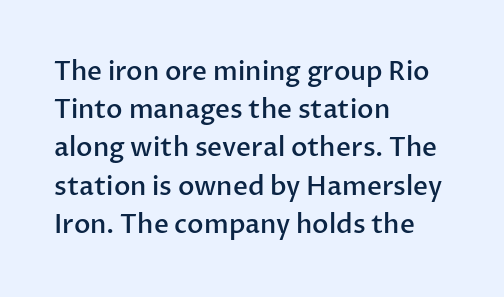
{"italic": "no", "bold": "semi", "underline": "no", "align": "left", "line_spacing": "normal", "line_spacing_ratio": 1.47, "letter_spacing": "normal", "letter_spacing_em": 0.0, "glyph_px": 26}
